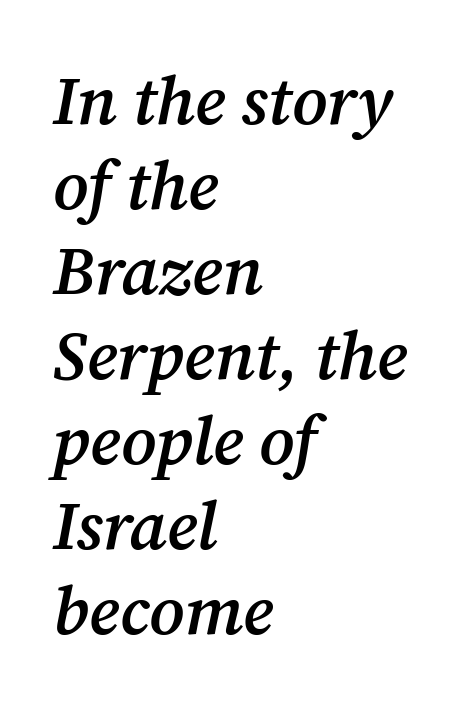
In terms of letterform style, serifs are clearly present. Beneath every word, the page is bare. Notice how the stems are inclined rather than vertical — that's the hallmark of italics. Tracking value appears to be zero — textbook default spacing.
